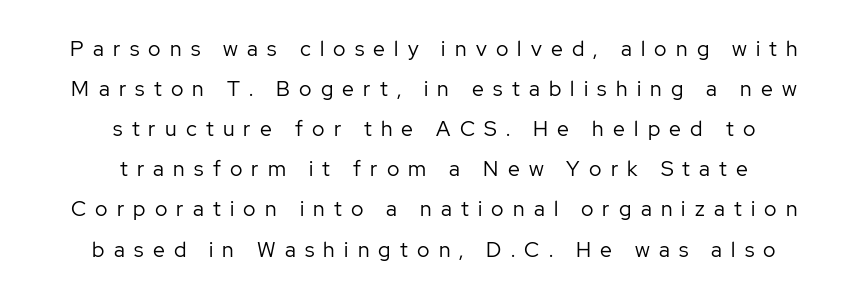
The image shows 21 px text type, upright; set centered, loose line spacing (1.91x), unusually wide letter spacing (+0.44 em), not underlined.
